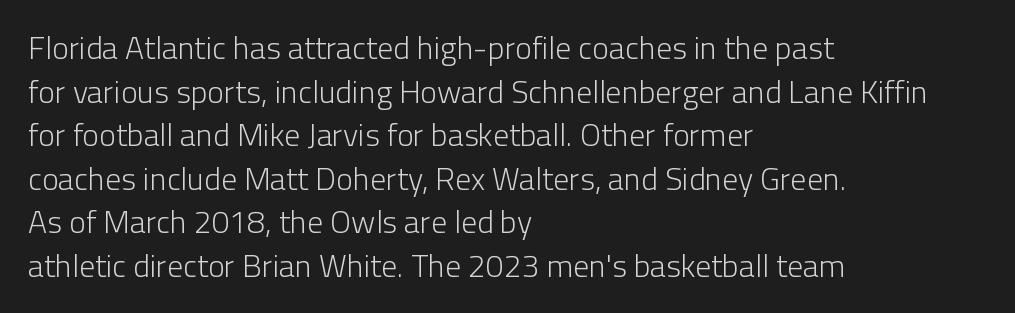
{"serif": "no", "italic": "no", "bold": "no", "weight": "light", "width": "normal", "stroke_contrast": "low", "x_height": "medium", "monospaced": "no", "underline": "no", "align": "left", "line_spacing": "normal", "line_spacing_ratio": 1.36, "letter_spacing": "normal", "letter_spacing_em": 0.0, "glyph_px": 32}
